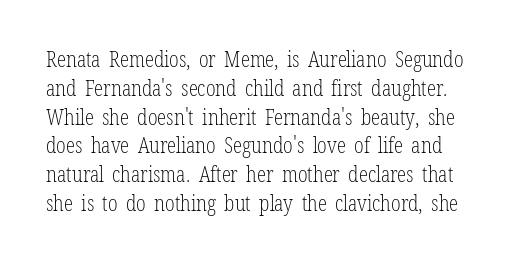
{"italic": "no", "bold": "no", "underline": "no", "line_spacing": "normal", "line_spacing_ratio": 1.37, "letter_spacing": "normal", "letter_spacing_em": 0.0, "glyph_px": 21}
